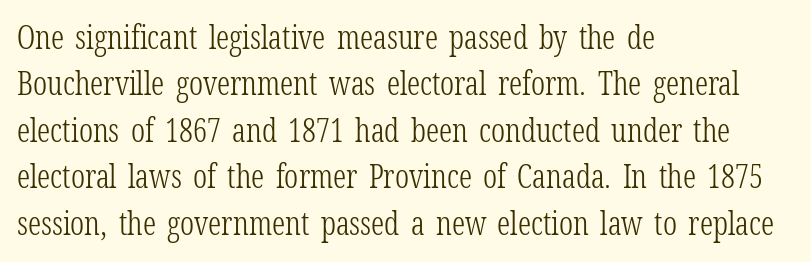
{"serif": "yes", "italic": "no", "bold": "no", "weight": "light", "width": "condensed", "stroke_contrast": "low", "x_height": "medium", "monospaced": "no", "underline": "no", "align": "left", "line_spacing": "normal", "line_spacing_ratio": 1.45, "letter_spacing": "normal", "letter_spacing_em": 0.0, "glyph_px": 32}
